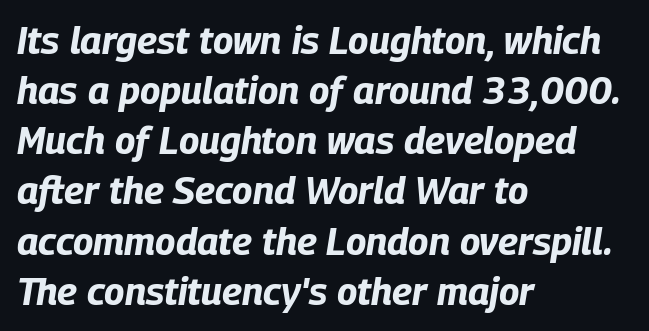
{"italic": "yes", "lean": "right", "slant_degrees": 9, "bold": "yes", "weight": "bold", "width": "condensed", "stroke_contrast": "low", "x_height": "large", "monospaced": "no", "underline": "no", "align": "left", "line_spacing": "normal", "line_spacing_ratio": 1.32, "letter_spacing": "normal", "letter_spacing_em": 0.0, "glyph_px": 38}
